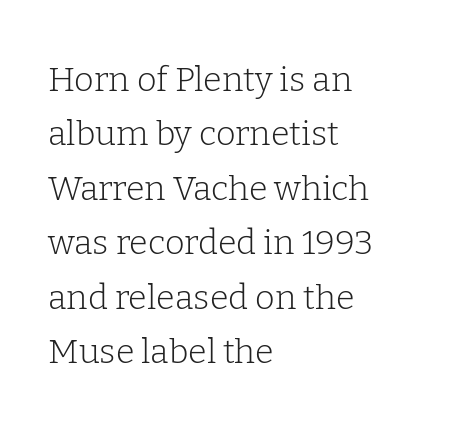
Q: Is the text bold? A: No.
Q: Is the text italic (slanted)? A: No, it is upright.
Q: Is the typeface a serif or a sans-serif typeface? A: Serif.
Q: Is the text underlined? A: No.
Q: How is the paragraph aligned? A: Left-aligned.
Q: Is the spacing between letters normal or unusually wide? A: Normal.
Q: Is the spacing between lines tight, normal or loose? A: Normal.
Q: Width (condensed, normal, or wide)? A: Normal.
Q: Stroke contrast? A: Low.
Q: x-height? A: Medium.
Q: Monospaced? A: No.
